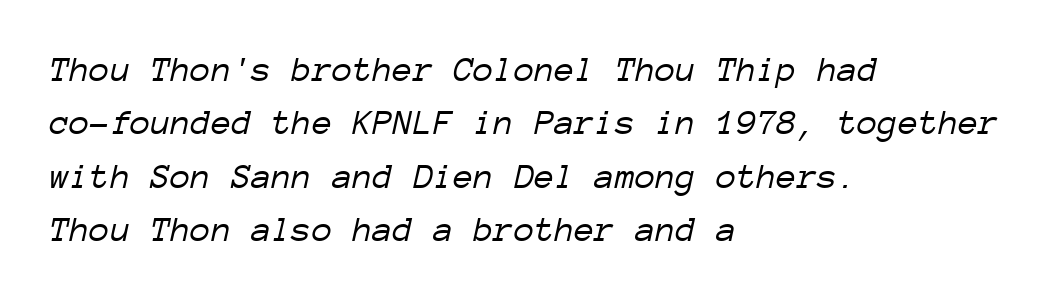
The image shows 37 px light type, italic (leaning right), monospaced; set left-aligned, normal line spacing (1.44x), normal letter spacing, not underlined; low stroke contrast and a medium x-height.
